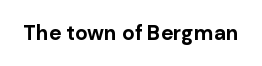
The letterforms sit shoulder to shoulder at normal distance. These lines were composed using upright roman letters. Check the space under the baseline: it is left empty. The sample has been set heavy, in full bold.
